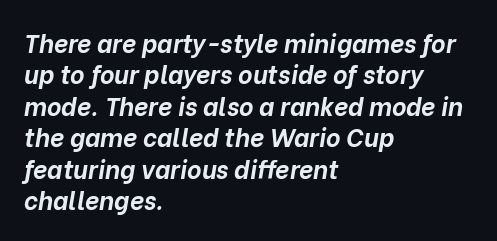
The image shows 25 px bold type, italic (leaning right); set left-aligned, normal line spacing (1.26x), normal letter spacing, not underlined.
